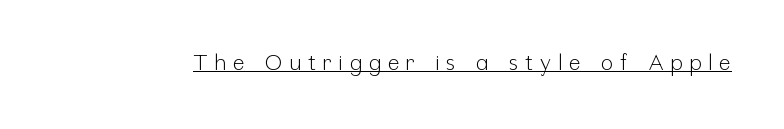
This is underlined copy, the kind a proofreader might mark for attention. How are the letters spaced? Widely, with obvious added tracking. Think standard paragraph weight, or any step lighter than that. Every stem runs plumb, perpendicular to the baseline.
